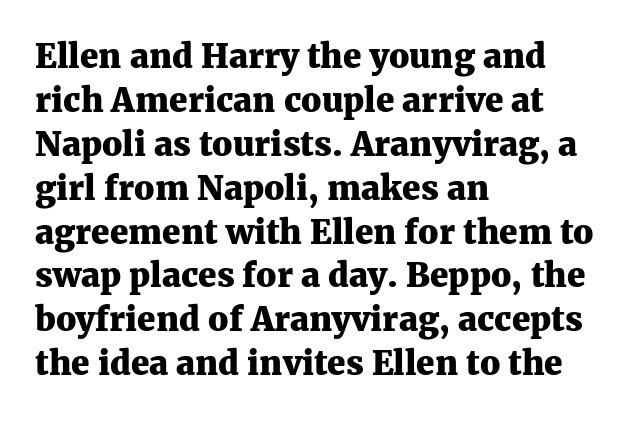
The image shows 33 px heavy serif type, upright; set left-aligned, normal line spacing (1.33x), normal letter spacing, not underlined; medium stroke contrast and a medium x-height.
